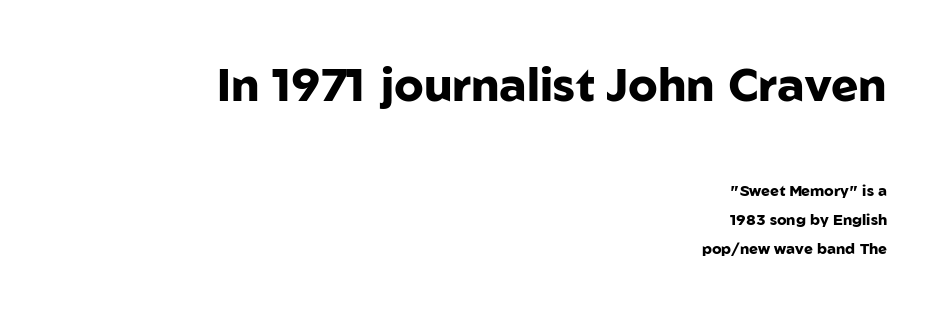
Q: Is the text bold? A: Yes.
Q: Is the text italic (slanted)? A: No, it is upright.
Q: Is the typeface a serif or a sans-serif typeface? A: Sans-serif.
Q: Is the text underlined? A: No.
Q: How is the paragraph aligned? A: Right-aligned.
Q: Is the spacing between letters normal or unusually wide? A: Normal.
Q: Is the spacing between lines tight, normal or loose? A: Loose.
Q: Which block of text is set in a larger size, the first (top) or the second (bottom)? A: The first (top) one.
Q: Width (condensed, normal, or wide)? A: Normal.
Q: Stroke contrast? A: Low.
Q: x-height? A: Medium.
Q: Monospaced? A: No.
